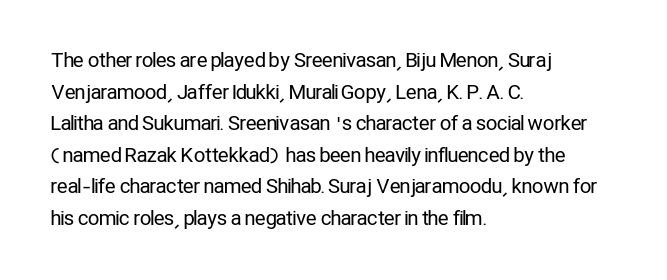
Q: Is the text bold? A: No.
Q: Is the text italic (slanted)? A: No, it is upright.
Q: Is the text underlined? A: No.
Q: How is the paragraph aligned? A: Left-aligned.
Q: Is the spacing between letters normal or unusually wide? A: Normal.
Q: Is the spacing between lines tight, normal or loose? A: Normal.
